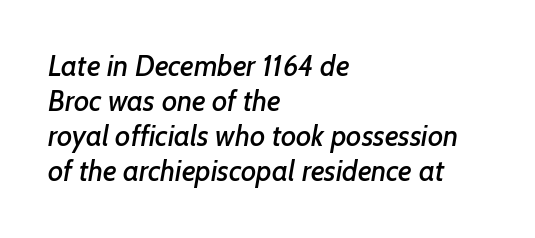
The image shows 29 px sans-serif type; set left-aligned, line spacing 1.21x, normal letter spacing, not underlined; low stroke contrast and a medium x-height.
